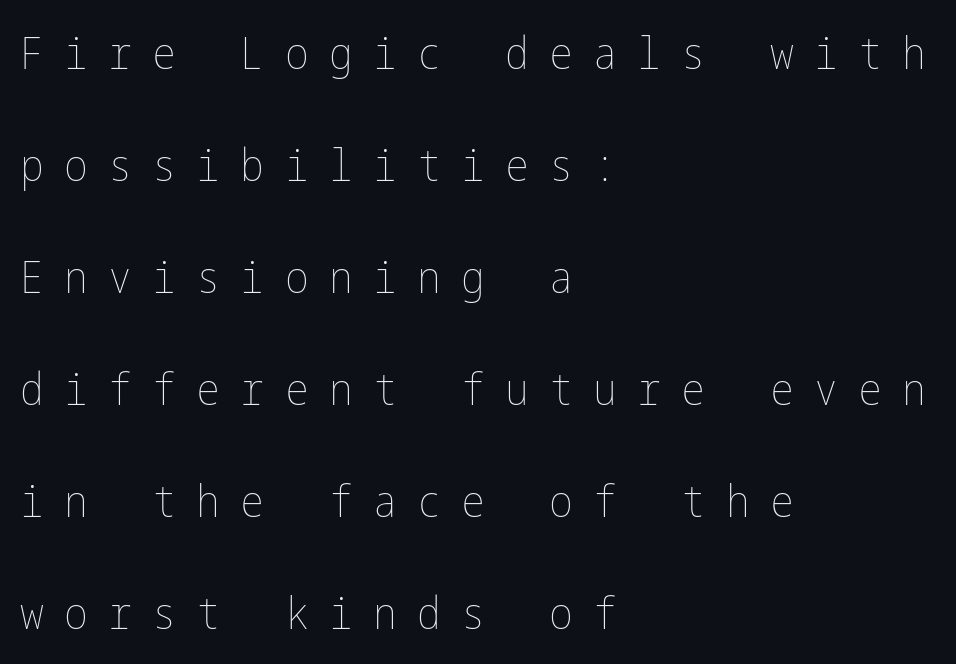
Visually the block forms a straight wall on the left and a jagged coastline on the right. No italicization has been applied; the sample stays upright. Anything drawn beneath the words? Only blank space. Display-style spreading of the glyphs; the letterfit is very open. The weight would be labelled regular, book, light, or lighter still. You could fit nearly another row in the gap between these rows.
